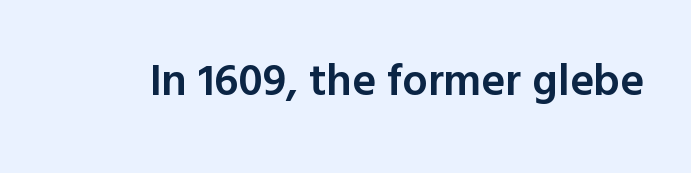
{"serif": "no", "italic": "no", "bold": "semi", "weight": "semibold", "width": "normal", "x_height": "medium", "monospaced": "no", "underline": "no", "letter_spacing": "normal", "letter_spacing_em": 0.0, "glyph_px": 45}
